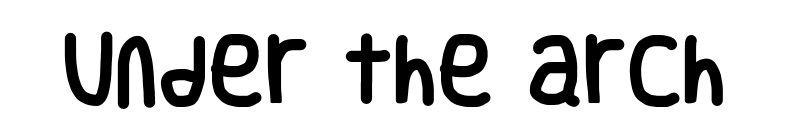
The image shows 76 px condensed sans-serif type, upright; set normal letter spacing, not underlined; low stroke contrast and a large x-height.
